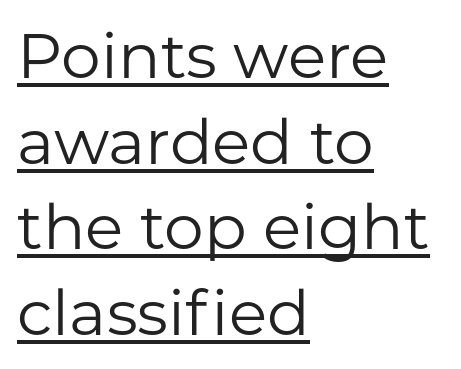
The image shows 63 px regular-weight sans-serif type, upright; set left-aligned, normal line spacing (1.36x), normal letter spacing, underlined; low stroke contrast and a medium x-height.
